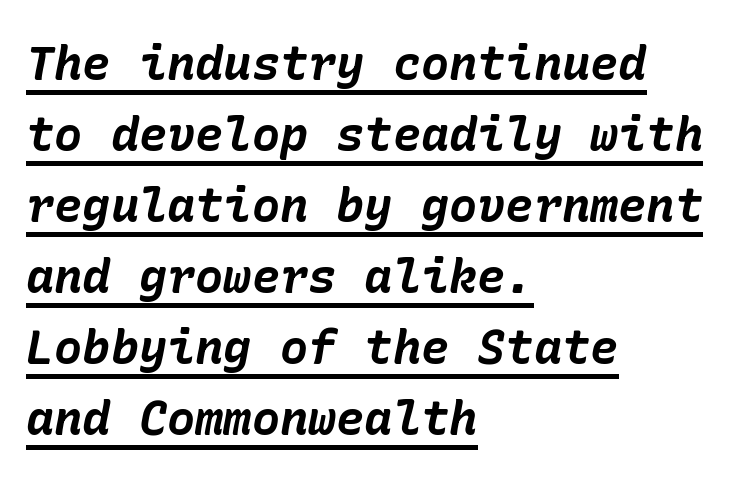
{"italic": "yes", "lean": "right", "slant_degrees": 10, "bold": "yes", "weight": "bold", "width": "normal", "stroke_contrast": "low", "x_height": "medium", "underline": "yes", "align": "left", "line_spacing": "normal", "line_spacing_ratio": 1.51, "letter_spacing": "normal", "letter_spacing_em": 0.0, "glyph_px": 47}
